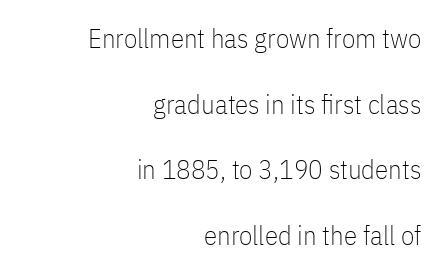
Q: Is the text bold? A: No.
Q: Is the text italic (slanted)? A: No, it is upright.
Q: Is the text underlined? A: No.
Q: How is the paragraph aligned? A: Right-aligned.
Q: Is the spacing between letters normal or unusually wide? A: Normal.
Q: Is the spacing between lines tight, normal or loose? A: Loose.
